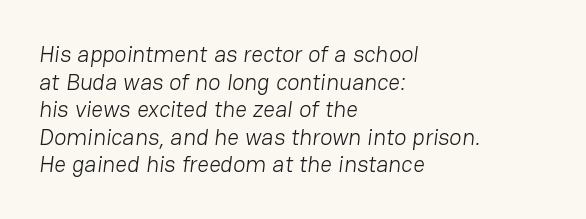
{"bold": "no", "underline": "no", "align": "left", "line_spacing_ratio": 1.2, "letter_spacing": "normal", "letter_spacing_em": 0.0, "glyph_px": 23}
